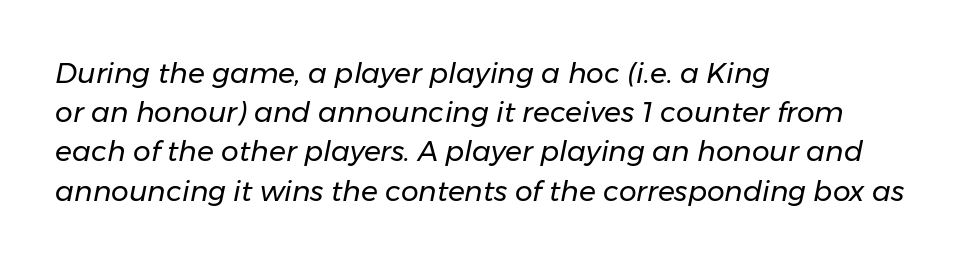
{"italic": "yes", "lean": "right", "slant_degrees": 11, "bold": "no", "weight": "regular", "width": "normal", "stroke_contrast": "low", "x_height": "medium", "monospaced": "no", "underline": "no", "align": "left", "line_spacing": "normal", "line_spacing_ratio": 1.4, "letter_spacing": "normal", "letter_spacing_em": 0.0, "glyph_px": 28}
